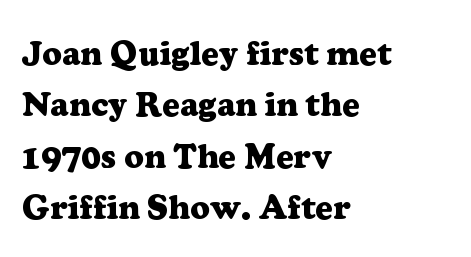
{"serif": "yes", "italic": "no", "bold": "yes", "weight": "heavy", "width": "normal", "stroke_contrast": "low", "x_height": "medium", "monospaced": "no", "underline": "no", "align": "left", "line_spacing": "normal", "line_spacing_ratio": 1.51, "letter_spacing": "normal", "letter_spacing_em": 0.0, "glyph_px": 34}
